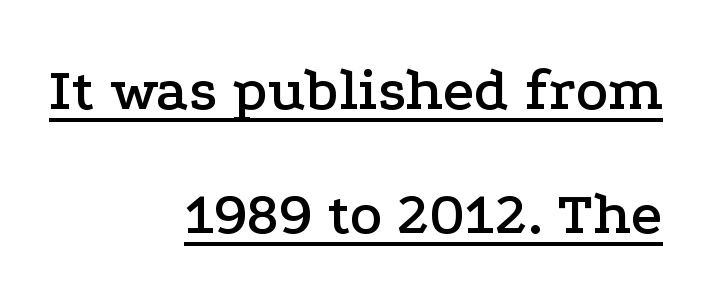
The image shows 61 px wide serif type, upright; set right-aligned, loose line spacing (2.03x), normal letter spacing, underlined; low stroke contrast and a medium x-height.
